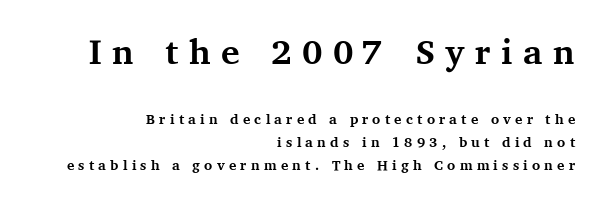
{"serif": "yes", "italic": "no", "bold": "yes", "weight": "bold", "width": "normal", "stroke_contrast": "medium", "x_height": "medium", "monospaced": "no", "underline": "no", "align": "right", "line_spacing": "normal", "line_spacing_ratio": 1.64, "letter_spacing": "wide", "letter_spacing_em": 0.3, "larger_block": "first", "size_ratio": 2.5, "glyph_px": 35}
